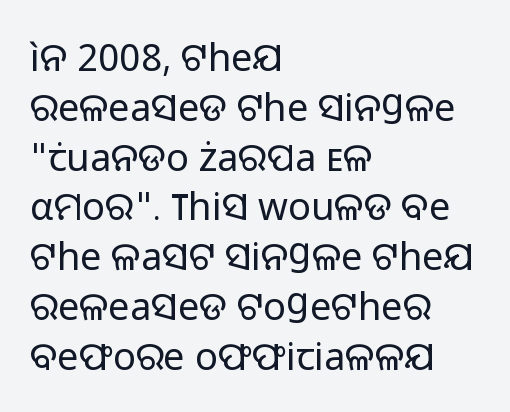
Anything drawn beneath the words? Only blank space. The letters look calm and open, with moderate or lighter stems. The face used here is proportionally spaced, like ordinary book or web type. Successive baselines arrive at the customary interval. The passage shown is typeset with a sans-serif family.
